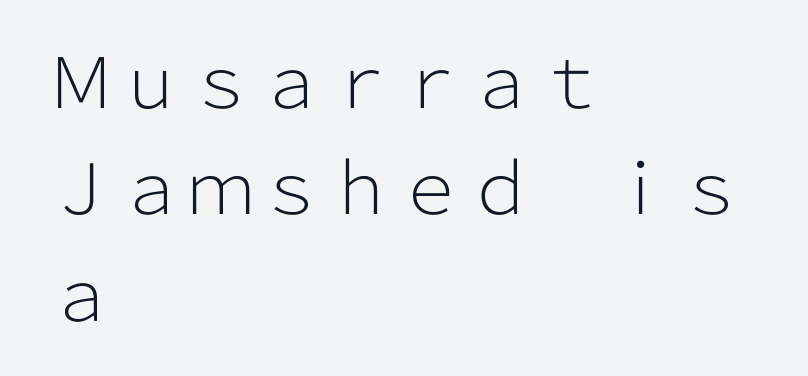
Q: Is the text bold? A: No.
Q: Is the text italic (slanted)? A: No, it is upright.
Q: Is the typeface a serif or a sans-serif typeface? A: Sans-serif.
Q: Is the text underlined? A: No.
Q: How is the paragraph aligned? A: Left-aligned.
Q: Is the spacing between letters normal or unusually wide? A: Normal.
Q: Is the spacing between lines tight, normal or loose? A: Normal.
Q: Width (condensed, normal, or wide)? A: Normal.
Q: Stroke contrast? A: Low.
Q: x-height? A: Medium.
Q: Monospaced? A: No.
